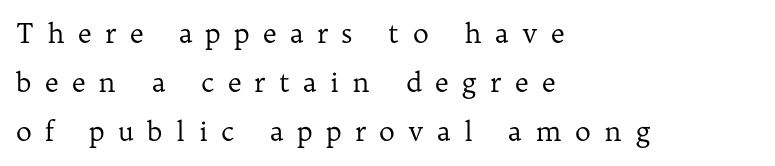
The image shows 27 px text type, upright; set left-aligned, line spacing 1.82x, unusually wide letter spacing (+0.49 em), not underlined.
